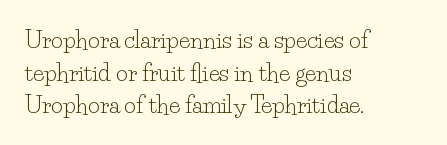
The image shows 23 px text type, upright; set left-aligned, normal line spacing (1.42x), normal letter spacing, not underlined.
